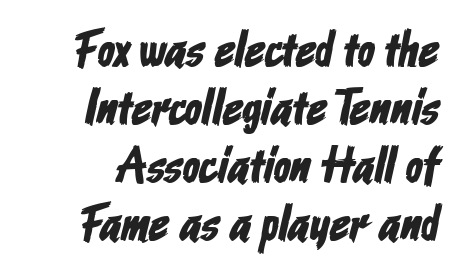
Do the characters align in a grid? No, the font is proportional. Serifs: no, the terminals of the letterforms are clean. The letterforms sit shoulder to shoulder at normal distance. The passage shown is not underscored anywhere.
